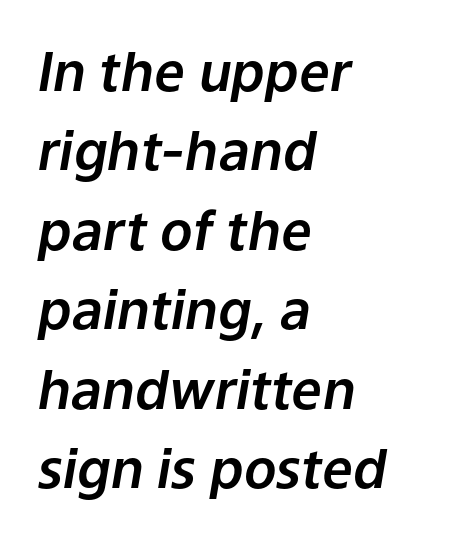
The image shows 54 px text type, italic (leaning right); set left-aligned, normal line spacing (1.47x), normal letter spacing, not underlined; low stroke contrast and a medium x-height.
